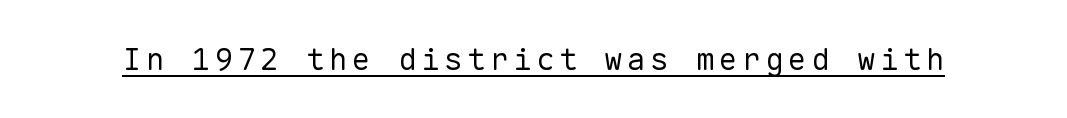
Q: Is the text bold? A: No.
Q: Is the text italic (slanted)? A: No, it is upright.
Q: Is the typeface a serif or a sans-serif typeface? A: Sans-serif.
Q: Is the text underlined? A: Yes.
Q: Width (condensed, normal, or wide)? A: Normal.
Q: Stroke contrast? A: Low.
Q: x-height? A: Medium.
Q: Monospaced? A: Yes.
